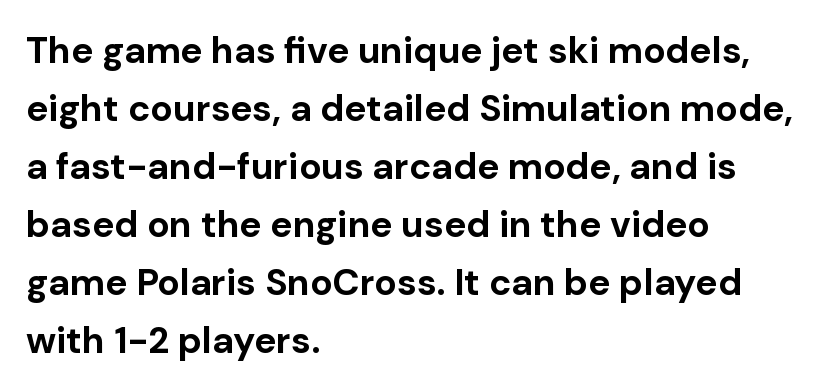
The image shows 37 px bold sans-serif type, upright; set left-aligned, normal line spacing (1.57x), normal letter spacing, not underlined; low stroke contrast and a medium x-height.
